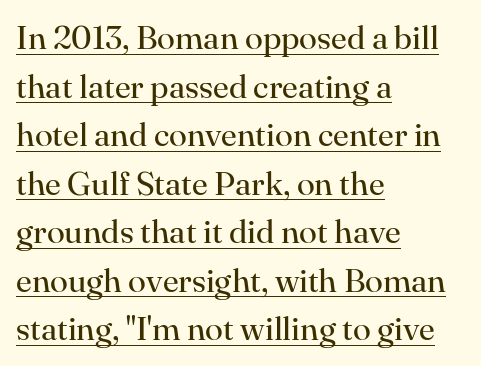
{"serif": "yes", "italic": "no", "bold": "no", "weight": "regular", "width": "normal", "stroke_contrast": "high", "x_height": "small", "monospaced": "no", "underline": "yes", "align": "left", "line_spacing": "normal", "line_spacing_ratio": 1.47, "letter_spacing": "normal", "letter_spacing_em": 0.0, "glyph_px": 33}
